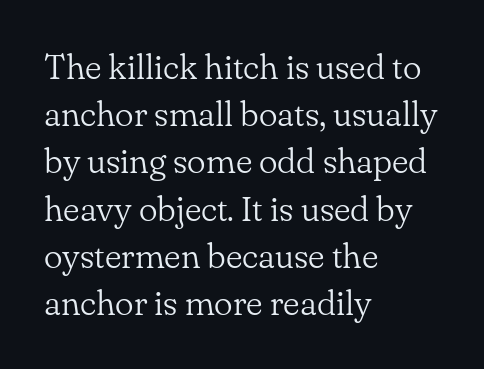
{"serif": "yes", "italic": "no", "bold": "no", "weight": "light", "width": "normal", "stroke_contrast": "low", "x_height": "small", "monospaced": "no", "underline": "no", "align": "left", "line_spacing": "normal", "line_spacing_ratio": 1.35, "letter_spacing": "normal", "letter_spacing_em": 0.0, "glyph_px": 35}
